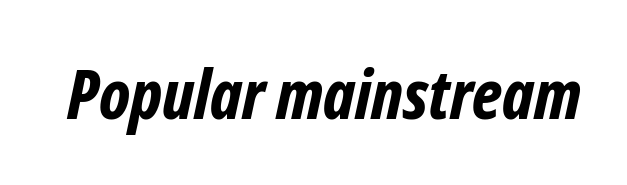
{"italic": "yes", "lean": "right", "slant_degrees": 12, "bold": "yes", "weight": "bold", "width": "condensed", "stroke_contrast": "low", "x_height": "medium", "monospaced": "no", "underline": "no", "letter_spacing": "normal", "letter_spacing_em": 0.0, "glyph_px": 68}
